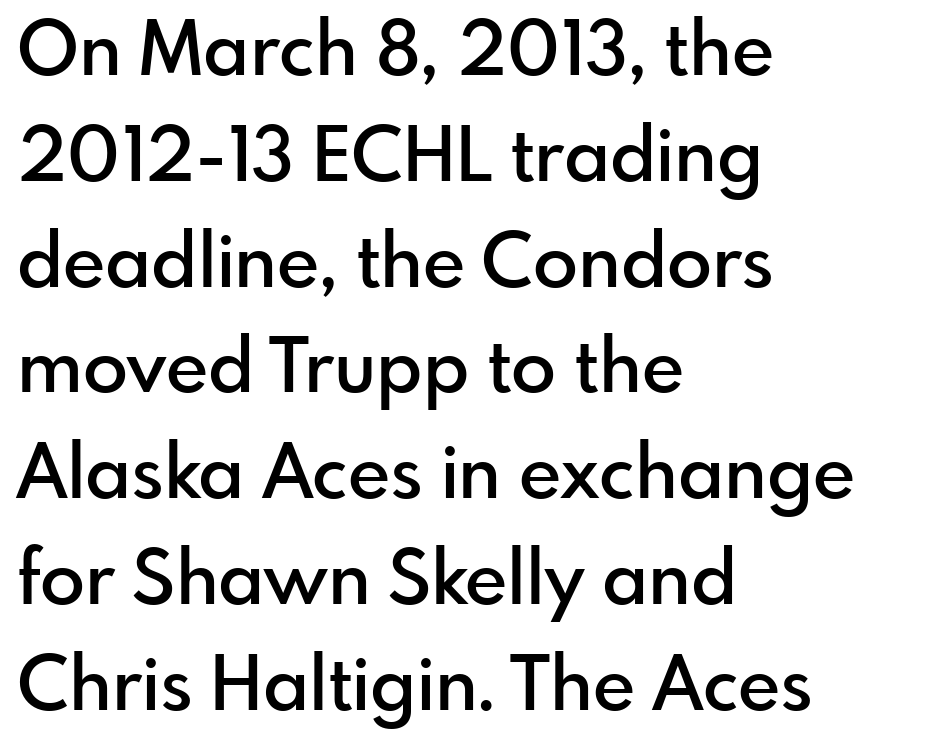
The image shows 74 px semibold sans-serif type, upright; set left-aligned, normal line spacing (1.43x), normal letter spacing, not underlined; low stroke contrast and a small x-height.
